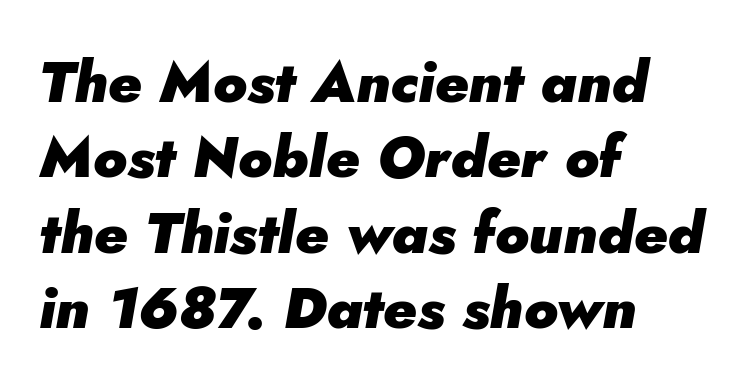
A student would call this left alignment; a typographer would say flush left, rag right. The passage shown is typed in a proportional face where columns would drift. Standard letterfit; no display-style spreading of the glyphs. Is there much room between lines? A standard amount, neither cramped nor airy.
